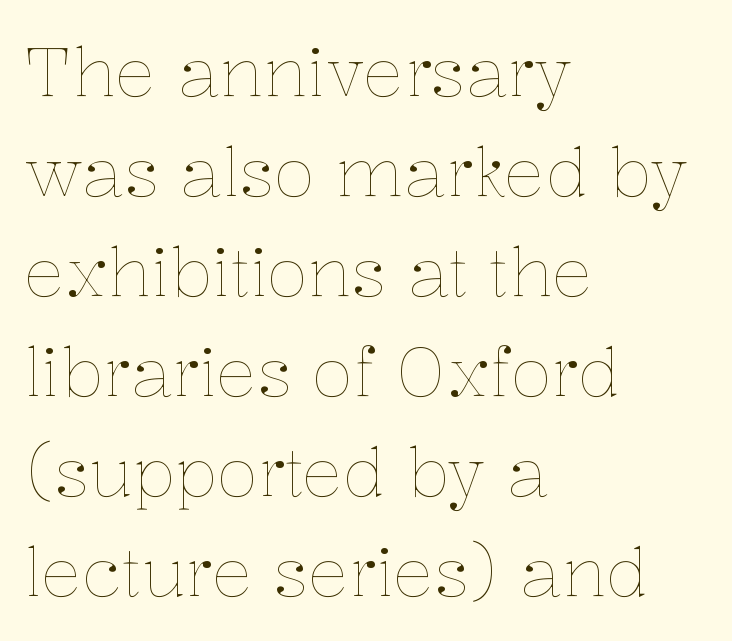
{"italic": "no", "bold": "no", "weight": "thin", "width": "normal", "stroke_contrast": "low", "x_height": "medium", "monospaced": "no", "underline": "no", "align": "left", "line_spacing": "normal", "line_spacing_ratio": 1.47, "letter_spacing": "normal", "letter_spacing_em": 0.0, "glyph_px": 68}
